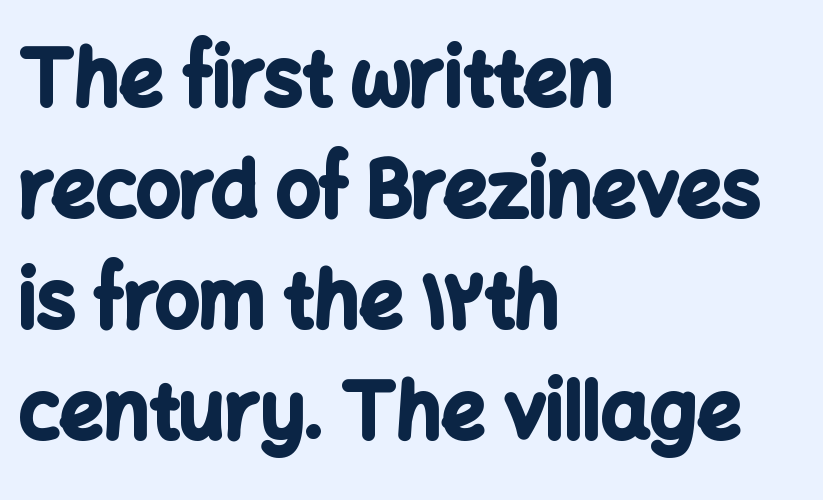
{"serif": "no", "italic": "no", "bold": "yes", "weight": "bold", "width": "normal", "stroke_contrast": "low", "x_height": "medium", "monospaced": "no", "underline": "no", "align": "left", "line_spacing": "normal", "line_spacing_ratio": 1.44, "letter_spacing": "normal", "letter_spacing_em": 0.0, "glyph_px": 77}
